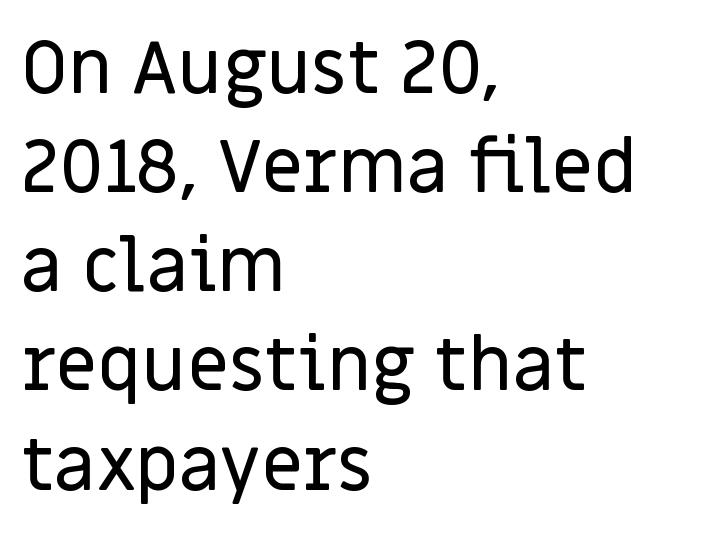
This sample uses an upright cut, with every glyph sitting square on the baseline. The letters advance in unequal steps, a hallmark of proportional type. Serif or sans? Sans — the stroke terminals are bare. The space directly below the letters is spotless. Leftover space on each line is placed entirely after the last word.
